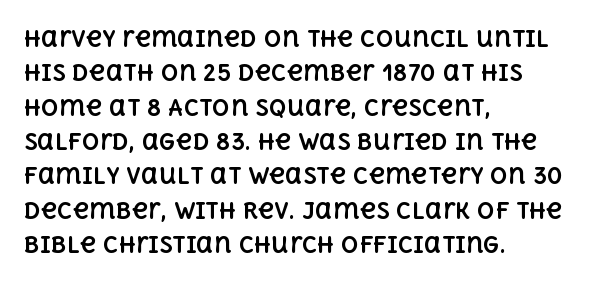
Upright lettering throughout. Just letters on the line, the space beneath them empty. The vertical gap from one line to the next is medium. Strong, thick strokes mark this as bold type. Short and long lines alike share a common starting point at left.
